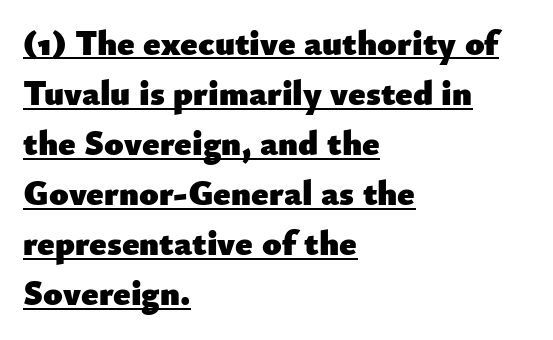
Serif or sans? Sans — the stroke terminals are bare. The paragraph shown leans on its left margin. Unlike italic type, these characters show no tilt at all. Is there an underline? Yes — a line sits under the letters. Words appear dense and cohesive because spacing is normal. Weight check: bold — yes, fully.
